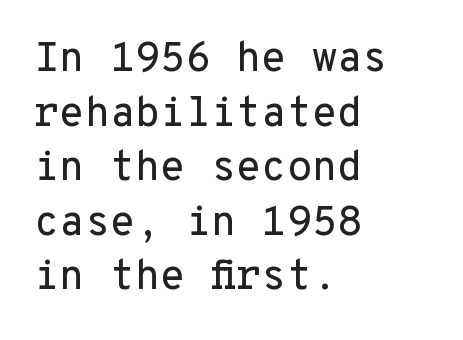
Notice how descenders clear the ascenders below comfortably — that's standard leading. The typeface chosen for these lines omits serifs. A classic flush-left, rag-right setting is used for this passage. Honestly, the letter spacing is just normal — you wouldn't notice it. Anything drawn beneath the words? Only blank space.
